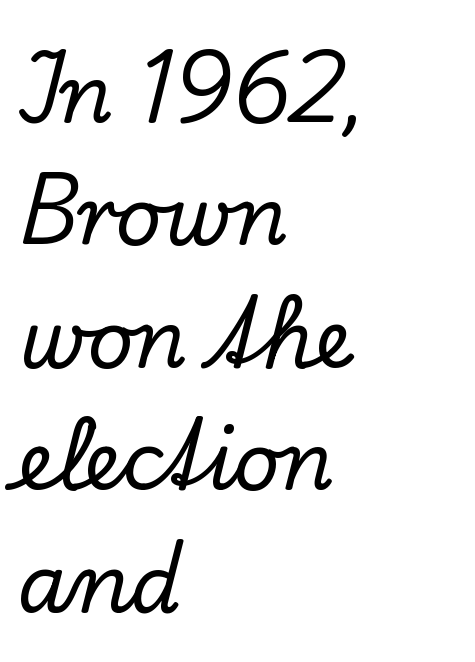
The image shows 80 px serif type; set left-aligned, normal line spacing (1.53x), normal letter spacing, not underlined; low stroke contrast and a small x-height.
